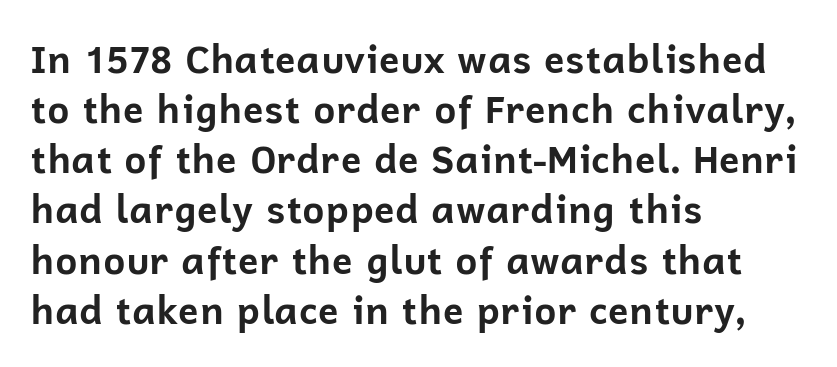
The image shows 38 px bold sans-serif type, upright; set left-aligned, normal line spacing (1.32x), normal letter spacing, not underlined; low stroke contrast and a medium x-height.
